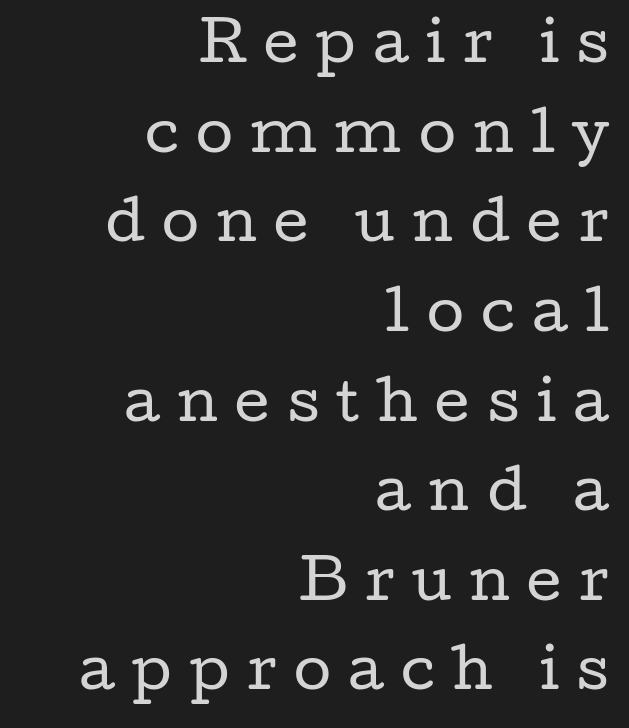
{"serif": "yes", "italic": "no", "bold": "no", "weight": "regular", "width": "wide", "stroke_contrast": "low", "x_height": "medium", "monospaced": "no", "underline": "no", "align": "right", "line_spacing": "normal", "line_spacing_ratio": 1.66, "letter_spacing": "wide", "letter_spacing_em": 0.32, "glyph_px": 54}
